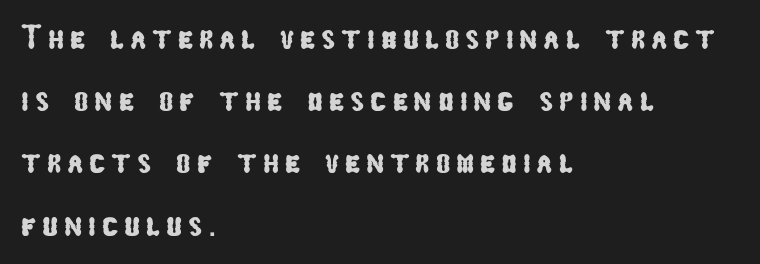
The compositor pushed each line to the left boundary. Font category for this specimen: sans-serif. Decoration check: the copy has no underline. The passage shown is typed in a proportional face where columns would drift.
